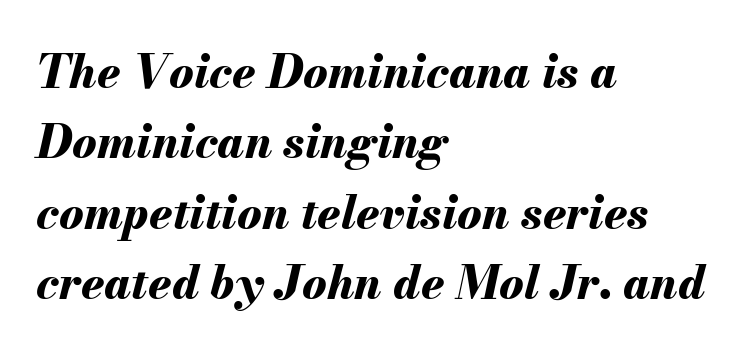
Q: Is the text bold? A: Yes.
Q: Is the text italic (slanted)? A: Yes, it leans right by about 13 degrees.
Q: Is the text underlined? A: No.
Q: How is the paragraph aligned? A: Left-aligned.
Q: Is the spacing between letters normal or unusually wide? A: Normal.
Q: Is the spacing between lines tight, normal or loose? A: Normal.
Q: Width (condensed, normal, or wide)? A: Normal.
Q: Stroke contrast? A: Medium.
Q: x-height? A: Small.
Q: Monospaced? A: No.
